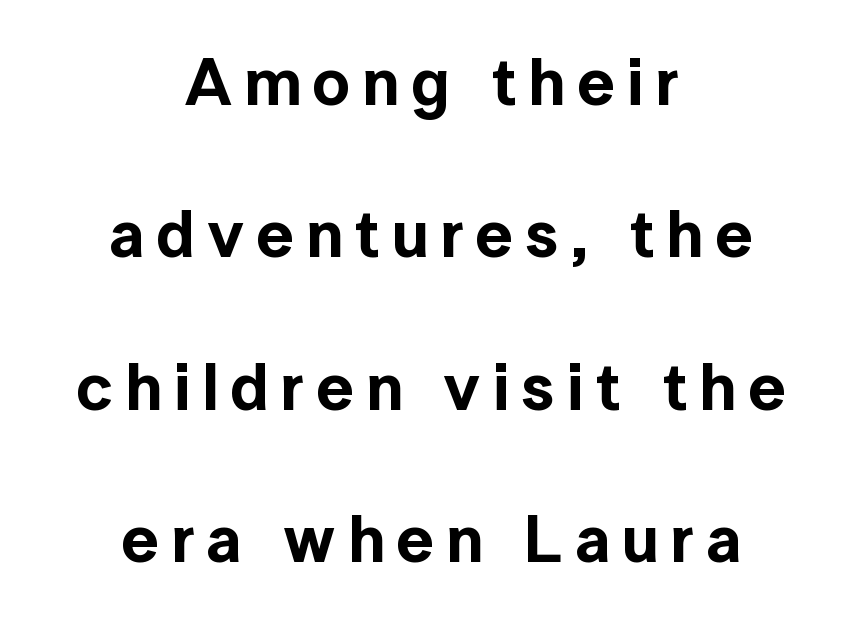
{"serif": "no", "italic": "no", "width": "normal", "x_height": "medium", "monospaced": "no", "underline": "no", "align": "center", "line_spacing": "loose", "line_spacing_ratio": 2.31, "glyph_px": 66}
